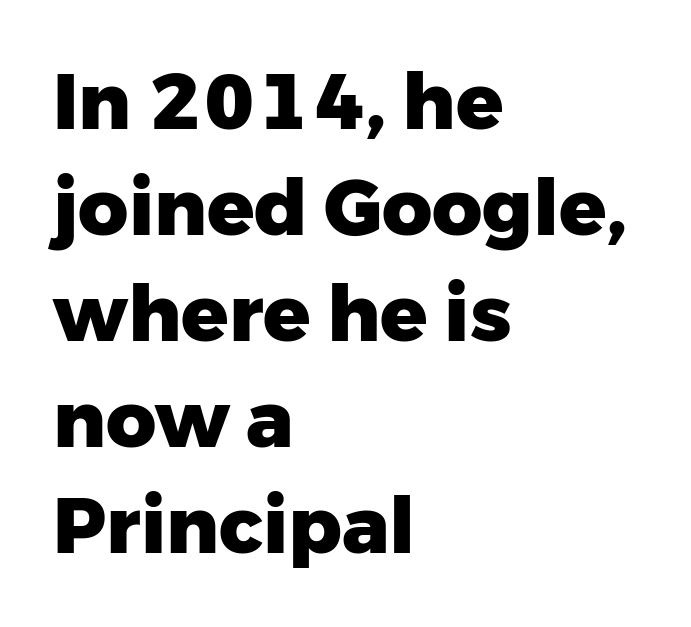
Q: Is the text bold? A: Yes.
Q: Is the text italic (slanted)? A: No, it is upright.
Q: Is the typeface a serif or a sans-serif typeface? A: Sans-serif.
Q: Is the text underlined? A: No.
Q: How is the paragraph aligned? A: Left-aligned.
Q: Is the spacing between letters normal or unusually wide? A: Normal.
Q: Is the spacing between lines tight, normal or loose? A: Normal.
Q: Width (condensed, normal, or wide)? A: Normal.
Q: Stroke contrast? A: Low.
Q: x-height? A: Medium.
Q: Monospaced? A: No.
